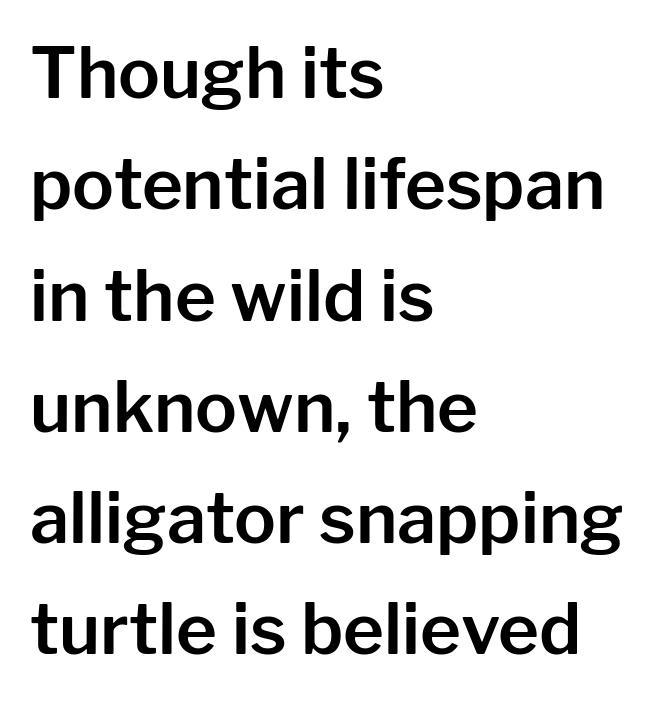
A typesetter would call this zero additional tracking. Plain, unruled lines of type. The lines sit at an ordinary, default distance from one another. Is this a fixed-width face? No — the glyphs have proportional, varying widths. Notice how the passage keeps a crisp vertical edge on the left only. These lines were composed using upright roman letters.
